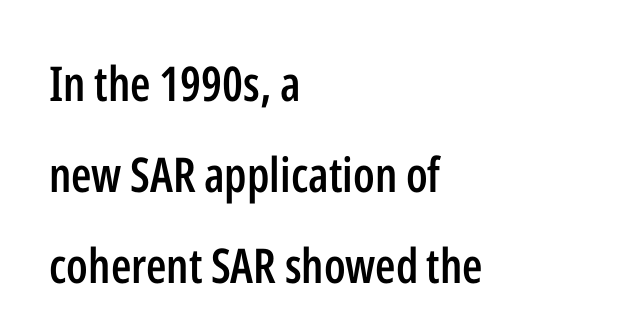
{"serif": "no", "italic": "no", "bold": "semi", "weight": "semibold", "width": "condensed", "stroke_contrast": "low", "x_height": "medium", "monospaced": "no", "underline": "no", "align": "left", "line_spacing": "loose", "line_spacing_ratio": 1.9, "letter_spacing": "normal", "letter_spacing_em": 0.0, "glyph_px": 48}
